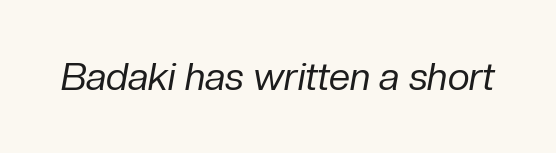
Quick note: underline off. Nothing heavy about these letters — not bold at all. You could not count columns in this text — the font is proportionally spaced. Words appear dense and cohesive because spacing is normal. It's the slanting kind of type.
